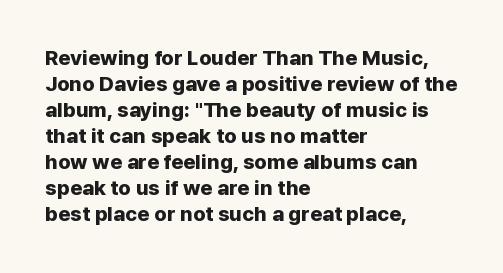
{"italic": "no", "bold": "yes", "underline": "no", "align": "left", "line_spacing_ratio": 1.24, "letter_spacing": "normal", "letter_spacing_em": 0.0, "glyph_px": 21}
